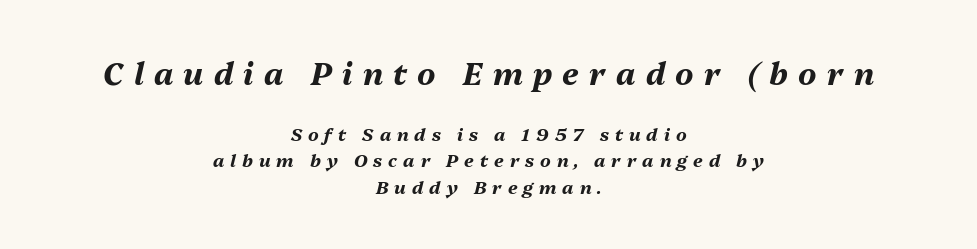
The image shows 31 px bold type, italic (leaning right); set centered, normal line spacing (1.46x), unusually wide letter spacing (+0.33 em), not underlined; the first (top) block is 1.72x larger; medium stroke contrast and a medium x-height.
